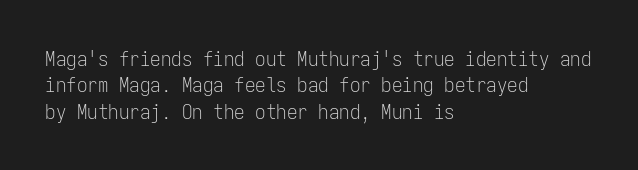
The image shows 21 px text type, upright; set left-aligned, normal line spacing (1.26x), normal letter spacing, not underlined.
